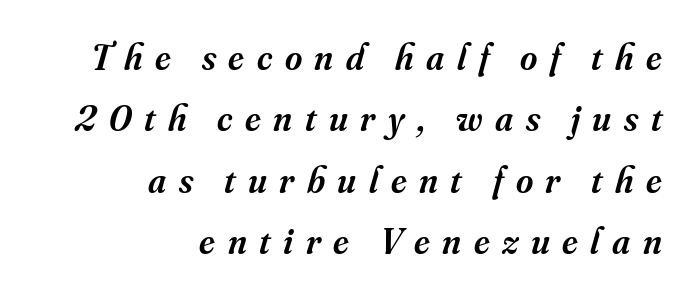
The image shows 37 px semibold serif type, italic (leaning right); set right-aligned, normal line spacing (1.66x), unusually wide letter spacing (+0.34 em), not underlined; medium stroke contrast and a small x-height.
